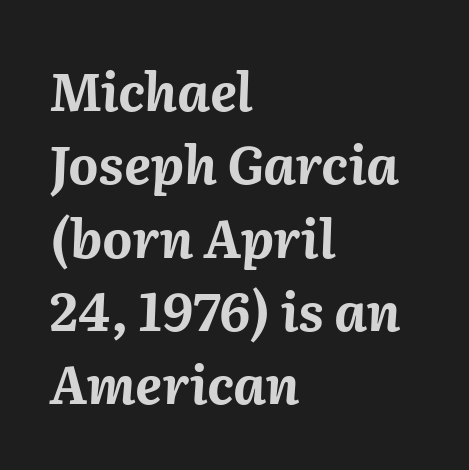
{"italic": "yes", "lean": "right", "slant_degrees": 2, "bold": "yes", "weight": "bold", "width": "normal", "stroke_contrast": "medium", "x_height": "medium", "monospaced": "no", "underline": "no", "align": "left", "line_spacing": "normal", "line_spacing_ratio": 1.41, "letter_spacing": "normal", "letter_spacing_em": 0.0, "glyph_px": 52}
